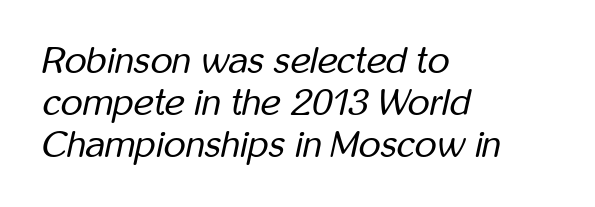
This is not heavy type; no bold has been used. Is the type slanted? Yes — the strokes lean at a clear angle. Reading down the block, your eye returns to a fixed left position each line. Spacing verdict: proportional, widths tailored to each character. Leading is clearly below the norm, producing a dense column. Observe the ordinary spacing: letters are neighbours, not strangers.
